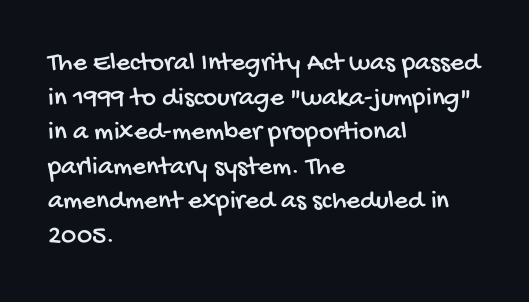
Check the space under the baseline: it is left empty. The rows are spaced the way most documents space them. Letter spacing: default. In CSS terms this would be text-align: left.
